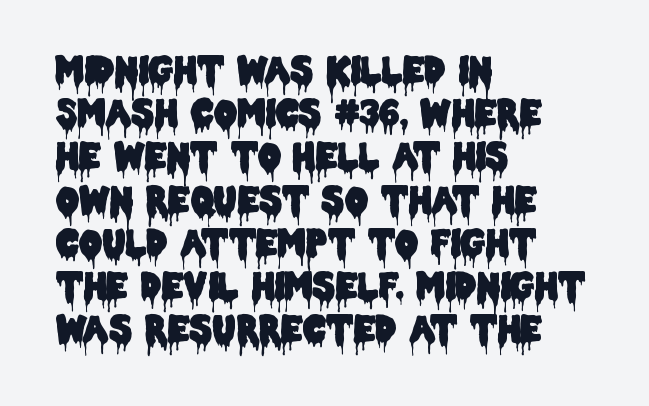
Caption: standard tracking, unaltered. You can tell it's not italic because the verticals are truly vertical. The gap between lines stays unmarked. Observe the absence of serifs on each vertical stroke in this sample. The letters advance in unequal steps, a hallmark of proportional type.
